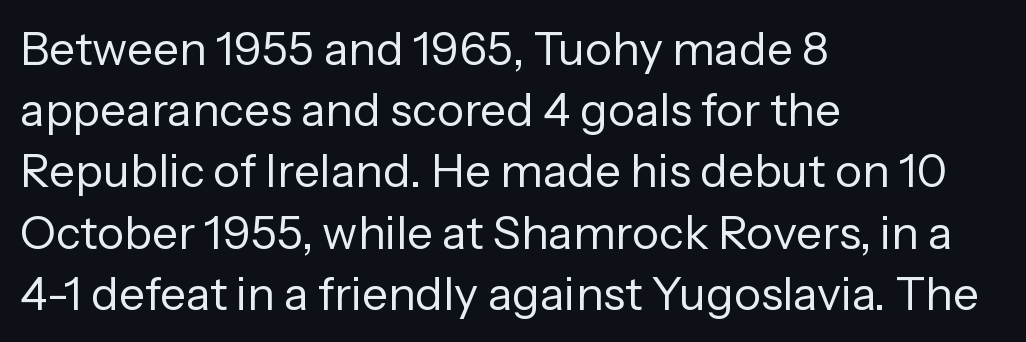
Q: Is the text bold? A: No.
Q: Is the text italic (slanted)? A: No, it is upright.
Q: Is the typeface a serif or a sans-serif typeface? A: Sans-serif.
Q: Is the text underlined? A: No.
Q: How is the paragraph aligned? A: Left-aligned.
Q: Is the spacing between letters normal or unusually wide? A: Normal.
Q: Is the spacing between lines tight, normal or loose? A: Normal.
Q: Width (condensed, normal, or wide)? A: Normal.
Q: Stroke contrast? A: Low.
Q: x-height? A: Medium.
Q: Monospaced? A: No.
